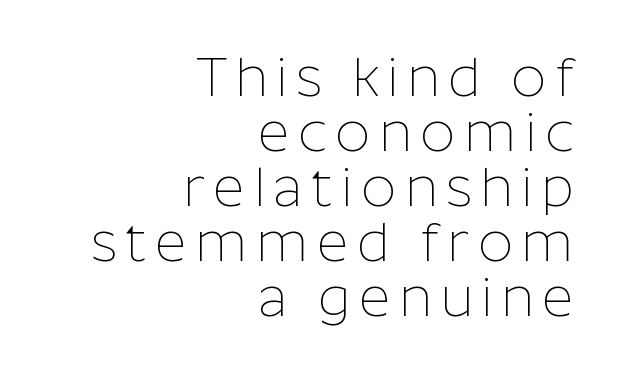
Q: Is the text bold? A: No.
Q: Is the text italic (slanted)? A: No, it is upright.
Q: Is the typeface a serif or a sans-serif typeface? A: Sans-serif.
Q: Is the text underlined? A: No.
Q: How is the paragraph aligned? A: Right-aligned.
Q: Is the spacing between lines tight, normal or loose? A: Tight.
Q: Width (condensed, normal, or wide)? A: Normal.
Q: Stroke contrast? A: Low.
Q: x-height? A: Medium.
Q: Monospaced? A: No.
